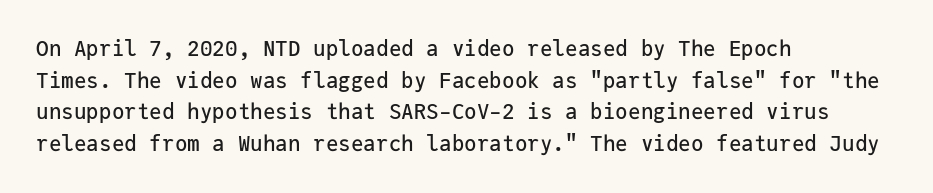
The image shows 21 px text type, upright; set left-aligned, normal line spacing (1.51x), normal letter spacing, not underlined.
